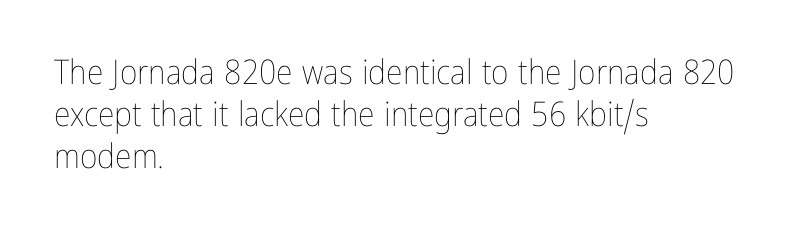
Q: Is the text bold? A: No.
Q: Is the text italic (slanted)? A: No, it is upright.
Q: Is the text underlined? A: No.
Q: How is the paragraph aligned? A: Left-aligned.
Q: Is the spacing between letters normal or unusually wide? A: Normal.
Q: Width (condensed, normal, or wide)? A: Condensed.
Q: Stroke contrast? A: Low.
Q: x-height? A: Medium.
Q: Monospaced? A: No.
